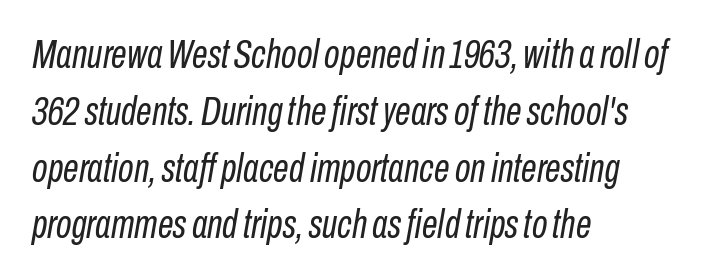
Notice how the passage keeps a crisp vertical edge on the left only. Quick note: italic. Plain, unruled lines of type. Spacing verdict: proportional, widths tailored to each character. The letters sit at their default tracking, neither squeezed nor spread.
